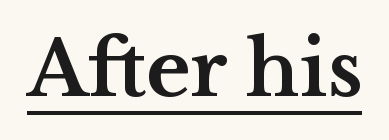
Is there an underline? Yes — a line sits under the letters. When letters stand straight like this, we call the style roman or upright. Old-style or modern, the face here clearly has serifs. Varying glyph widths throughout — classic text-font behaviour. Typesetter's note: full bold, strokes at maximum text heaviness.
